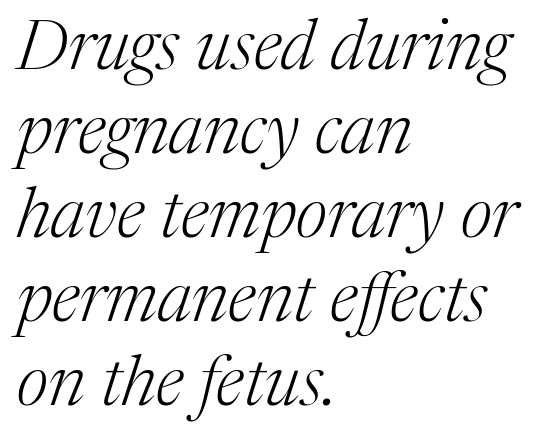
The image shows 70 px light serif type, italic (leaning right); set left-aligned, line spacing 1.2x, normal letter spacing, not underlined; medium stroke contrast and a medium x-height.
